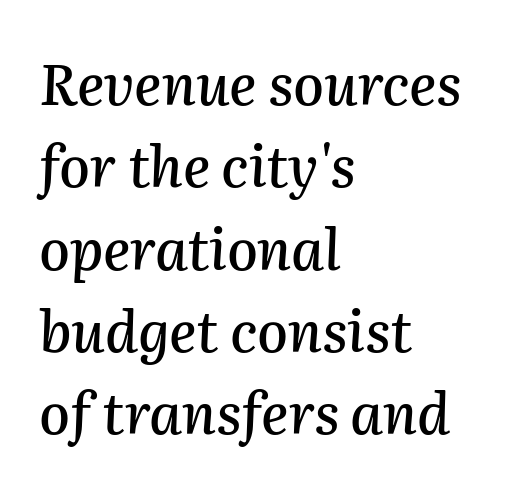
Q: Is the text italic (slanted)? A: Yes, it leans right by about 2 degrees.
Q: Is the text underlined? A: No.
Q: How is the paragraph aligned? A: Left-aligned.
Q: Is the spacing between letters normal or unusually wide? A: Normal.
Q: Is the spacing between lines tight, normal or loose? A: Normal.
Q: Width (condensed, normal, or wide)? A: Normal.
Q: Stroke contrast? A: Medium.
Q: x-height? A: Medium.
Q: Monospaced? A: No.
